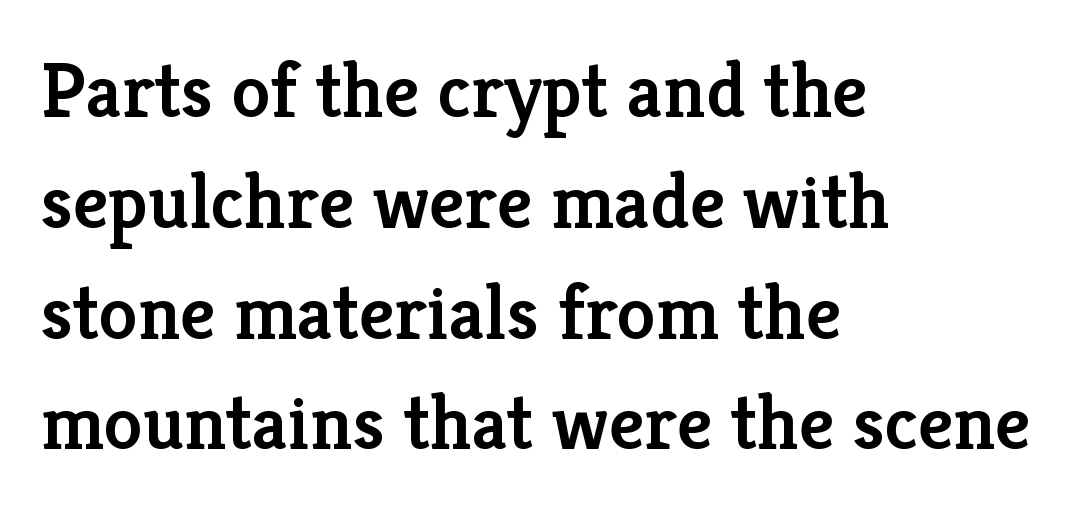
Q: Is the text bold? A: Semi-bold.
Q: Is the text italic (slanted)? A: No, it is upright.
Q: Is the typeface a serif or a sans-serif typeface? A: Serif.
Q: Is the text underlined? A: No.
Q: How is the paragraph aligned? A: Left-aligned.
Q: Is the spacing between letters normal or unusually wide? A: Normal.
Q: Is the spacing between lines tight, normal or loose? A: Normal.
Q: Width (condensed, normal, or wide)? A: Normal.
Q: Stroke contrast? A: Low.
Q: x-height? A: Medium.
Q: Monospaced? A: No.
